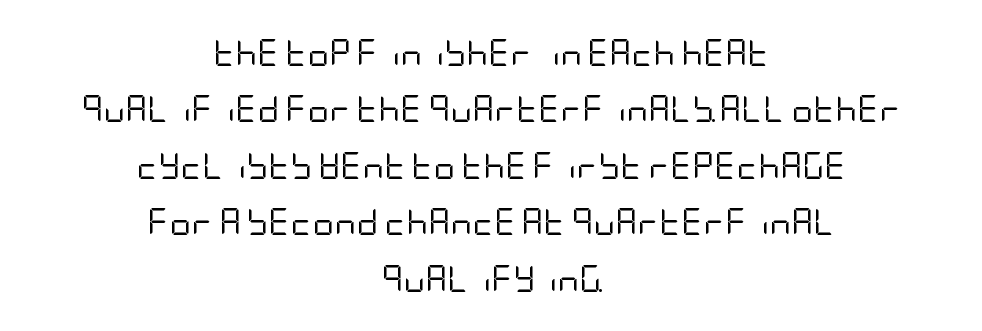
Each stroke keeps to a modest, everyday thickness or less. Italic: no, the glyphs are upright roman. Alignment: centered. Short note: letters normally spaced.
